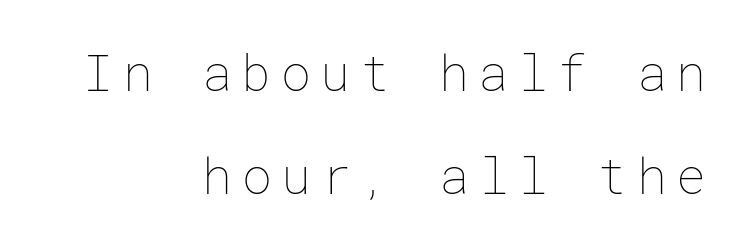
You could fit nearly another row in the gap between these rows. Upright lettering throughout. The ragged edge is on the left, which tells us the setting is flush right. Nobody drew a line under any word here.
